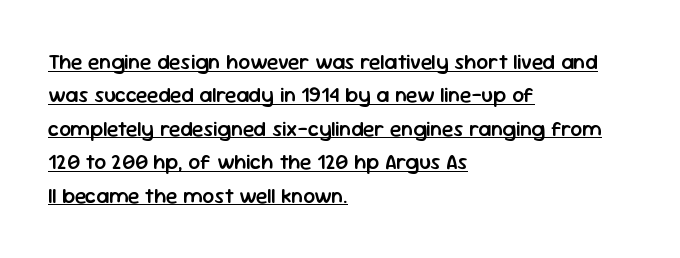
{"italic": "no", "bold": "semi", "underline": "yes", "align": "left", "line_spacing": "normal", "line_spacing_ratio": 1.59, "letter_spacing": "normal", "letter_spacing_em": 0.0, "glyph_px": 21}
